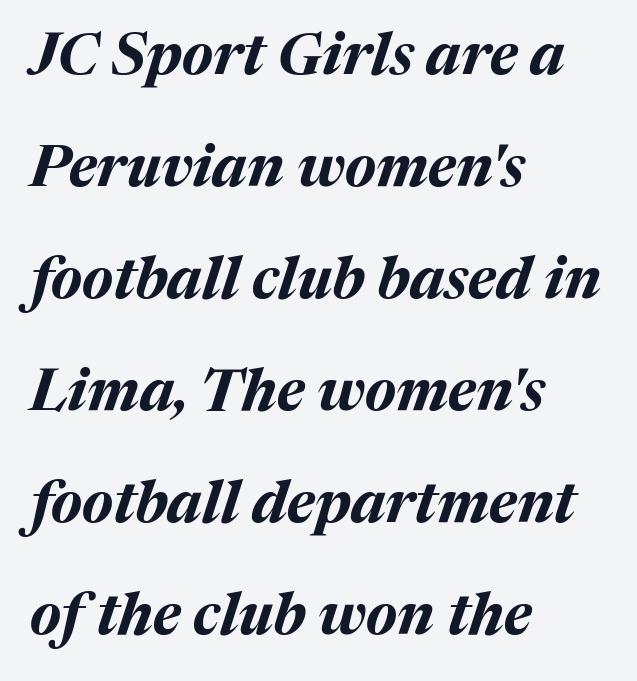
Notice how the passage keeps a crisp vertical edge on the left only. Each letter keeps its own natural width here, so spacing adapts to shape. Letters rest on an invisible, unmarked baseline. The letters sit at their default tracking, neither squeezed nor spread. Rows of type keep a wide berth in the vertical direction. Every character sits at an angle, as italics do.
